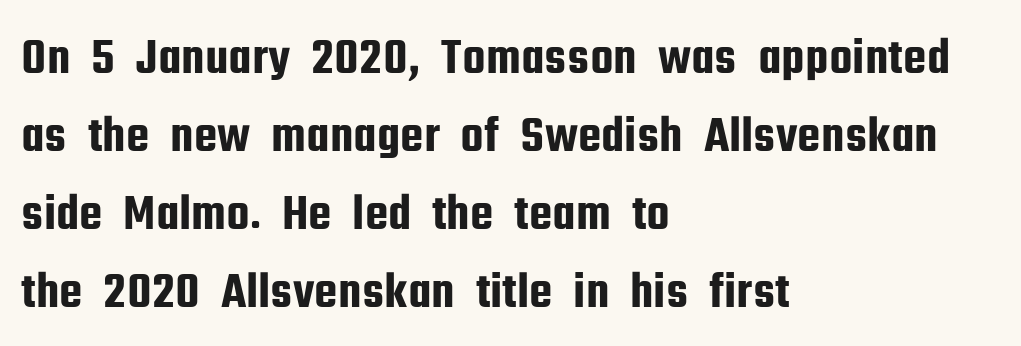
Q: Is the text italic (slanted)? A: No, it is upright.
Q: Is the typeface a serif or a sans-serif typeface? A: Sans-serif.
Q: Is the text underlined? A: No.
Q: How is the paragraph aligned? A: Left-aligned.
Q: Is the spacing between letters normal or unusually wide? A: Normal.
Q: Is the spacing between lines tight, normal or loose? A: Normal.
Q: Width (condensed, normal, or wide)? A: Condensed.
Q: Stroke contrast? A: Low.
Q: x-height? A: Medium.
Q: Monospaced? A: No.
